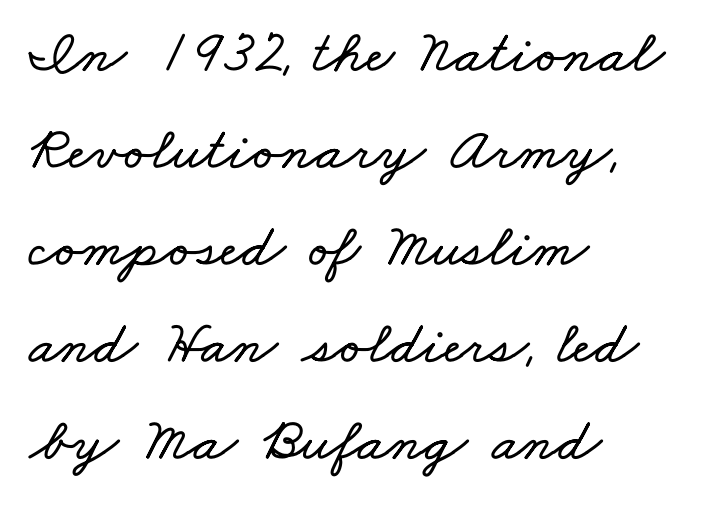
Q: Is the text underlined? A: No.
Q: How is the paragraph aligned? A: Left-aligned.
Q: Is the spacing between letters normal or unusually wide? A: Normal.
Q: Is the spacing between lines tight, normal or loose? A: Normal.
Q: Width (condensed, normal, or wide)? A: Wide.
Q: Stroke contrast? A: Low.
Q: x-height? A: Small.
Q: Monospaced? A: No.
